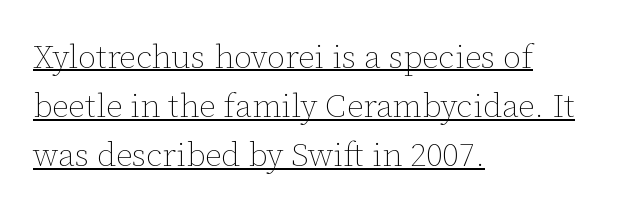
The string is rendered with underlining switched on. In terms of letterspacing, this is plain default setting. Proportional: the letters do not fall into vertical columns. Counters stay open thanks to moderate or lighter strokes. The rendering anchors every line to the left-hand side. Successive baselines arrive at the customary interval.
